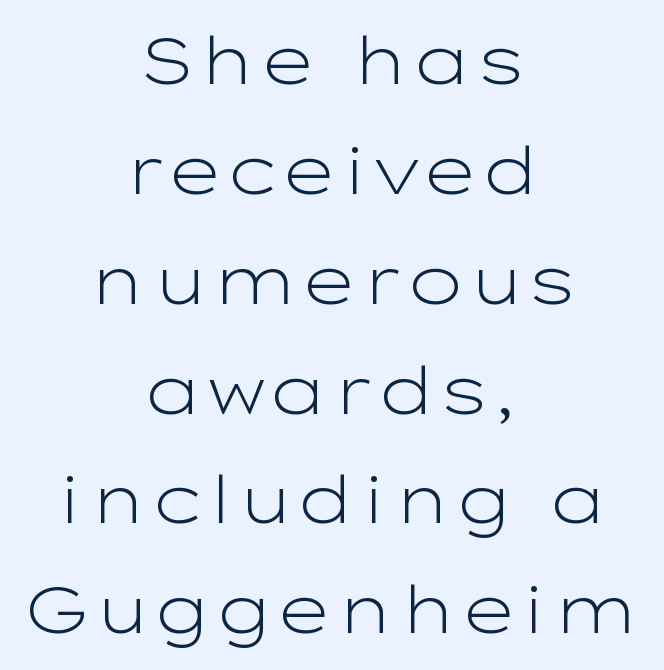
{"serif": "no", "italic": "no", "bold": "no", "weight": "light", "width": "wide", "stroke_contrast": "low", "x_height": "medium", "monospaced": "no", "underline": "no", "align": "center", "line_spacing": "normal", "line_spacing_ratio": 1.69, "letter_spacing": "normal", "letter_spacing_em": 0.0, "glyph_px": 65}
